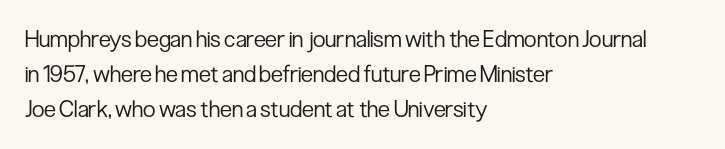
{"italic": "no", "bold": "no", "underline": "no", "align": "left", "line_spacing": "normal", "line_spacing_ratio": 1.53, "letter_spacing": "normal", "letter_spacing_em": 0.0, "glyph_px": 23}
